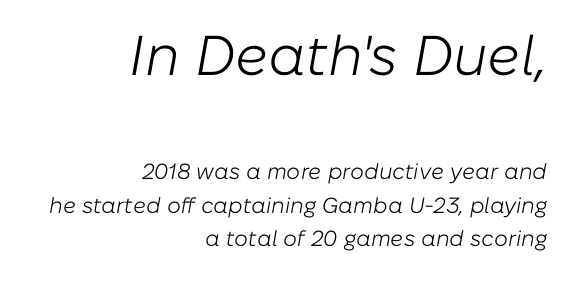
Q: Is the text bold? A: No.
Q: Is the text italic (slanted)? A: Yes, it leans right by about 10 degrees.
Q: Is the text underlined? A: No.
Q: How is the paragraph aligned? A: Right-aligned.
Q: Is the spacing between letters normal or unusually wide? A: Normal.
Q: Is the spacing between lines tight, normal or loose? A: Normal.
Q: Which block of text is set in a larger size, the first (top) or the second (bottom)? A: The first (top) one.
Q: Width (condensed, normal, or wide)? A: Normal.
Q: Stroke contrast? A: Low.
Q: x-height? A: Medium.
Q: Monospaced? A: No.
